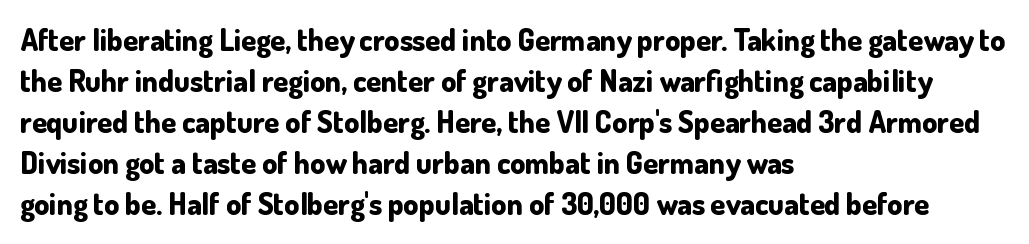
{"serif": "no", "italic": "no", "bold": "yes", "weight": "bold", "width": "normal", "stroke_contrast": "low", "x_height": "small", "monospaced": "no", "underline": "no", "align": "left", "line_spacing": "normal", "line_spacing_ratio": 1.37, "letter_spacing": "normal", "letter_spacing_em": 0.0, "glyph_px": 30}
